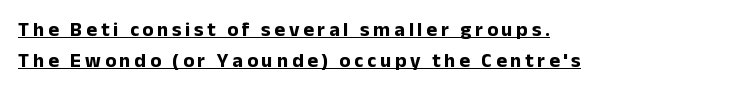
Q: Is the text bold? A: Yes.
Q: Is the text italic (slanted)? A: No, it is upright.
Q: Is the text underlined? A: Yes.
Q: How is the paragraph aligned? A: Left-aligned.
Q: Is the spacing between lines tight, normal or loose? A: Normal.
